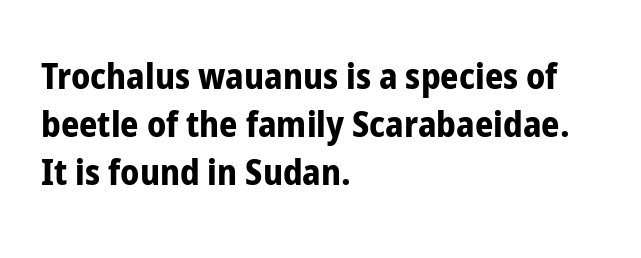
The image shows 36 px bold, condensed sans-serif type, upright; set left-aligned, normal line spacing (1.34x), normal letter spacing, not underlined; low stroke contrast and a medium x-height.
